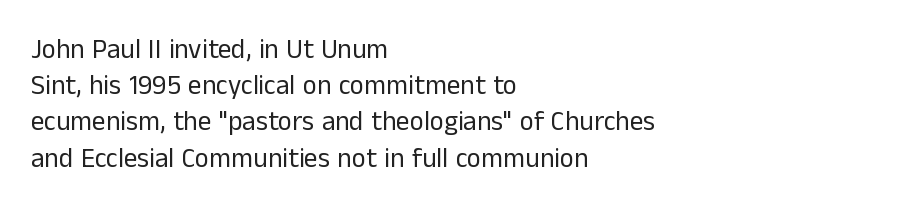
The strokes carry an ordinary text weight at most. Teacher's note: observe the even left margin — that is flush-left alignment. The lines sit at an ordinary, default distance from one another. Does extra space separate the letters? No, they use regular spacing. Posture: vertical. The specimen omits any rule beneath the text block's lines.
